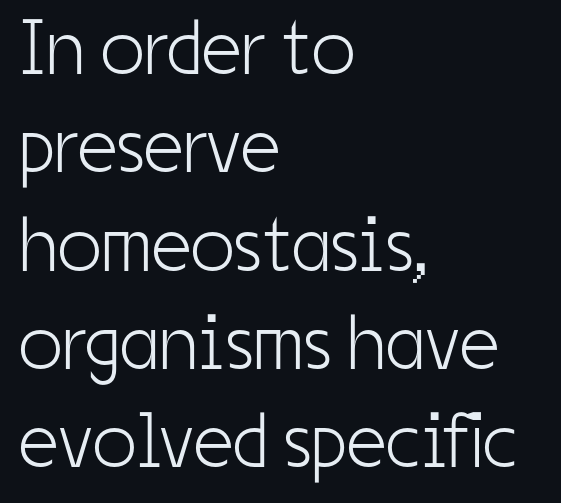
Tall strokes in this sample are plumb rather than angled. The space beneath each line is pristine and unruled. Observe the ordinary spacing: letters are neighbours, not strangers. The passage shown is typed in a proportional face where columns would drift. You can tell from the bare stems that sans-serif type was used. Horizontal alignment here is leftward, the default for most running prose.
